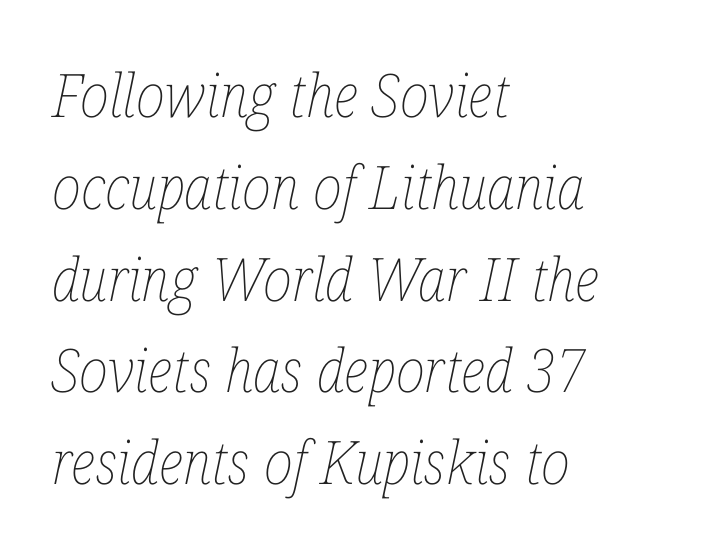
{"italic": "yes", "lean": "right", "slant_degrees": 12, "bold": "no", "weight": "thin", "width": "condensed", "stroke_contrast": "low", "x_height": "medium", "monospaced": "no", "underline": "no", "align": "left", "line_spacing": "normal", "line_spacing_ratio": 1.53, "letter_spacing": "normal", "letter_spacing_em": 0.0, "glyph_px": 60}
